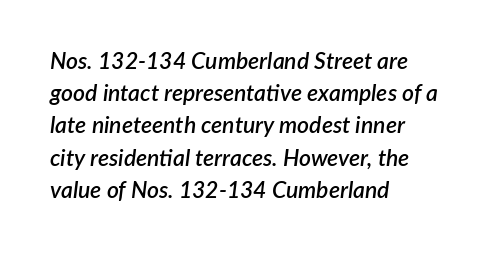
The image shows 23 px text type, italic (leaning right); set left-aligned, normal line spacing (1.4x), normal letter spacing, not underlined.
